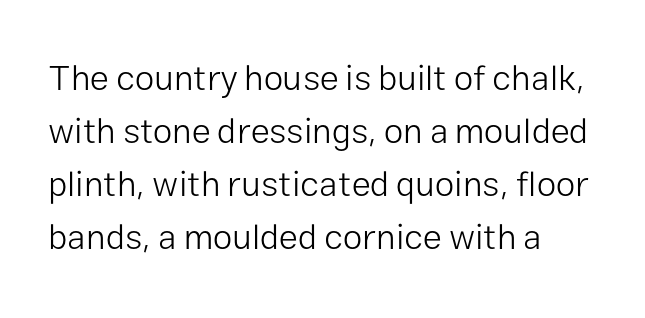
The image shows 35 px light sans-serif type, upright; set normal line spacing (1.51x), normal letter spacing, not underlined; low stroke contrast and a medium x-height.
